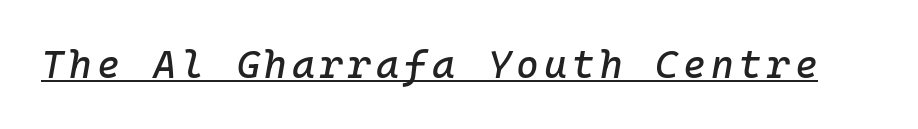
The image shows 39 px text type, italic (leaning right); set underlined; low stroke contrast and a medium x-height.
